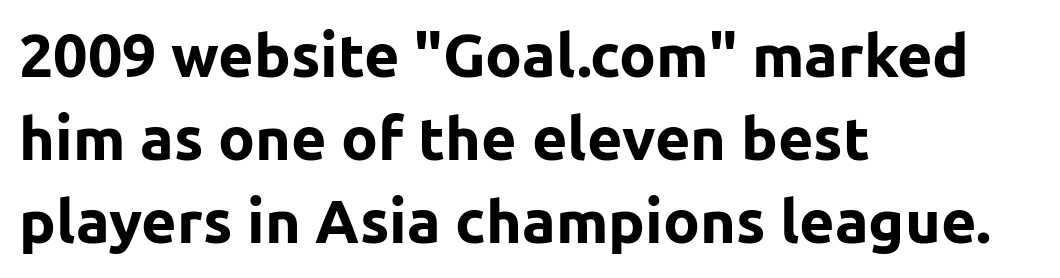
Q: Is the text bold? A: Yes.
Q: Is the text italic (slanted)? A: No, it is upright.
Q: Is the typeface a serif or a sans-serif typeface? A: Sans-serif.
Q: Is the text underlined? A: No.
Q: How is the paragraph aligned? A: Left-aligned.
Q: Is the spacing between letters normal or unusually wide? A: Normal.
Q: Is the spacing between lines tight, normal or loose? A: Normal.
Q: Width (condensed, normal, or wide)? A: Normal.
Q: Stroke contrast? A: Low.
Q: x-height? A: Medium.
Q: Monospaced? A: No.
